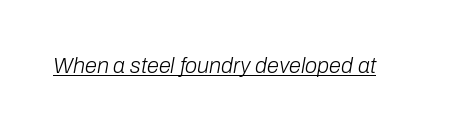
Is the type heavy? It reads as light-to-regular instead. This is underlined copy, the kind a proofreader might mark for attention. There's an unmistakable incline to the writing here. These lines keep a tight, regular rhythm from letter to letter.
